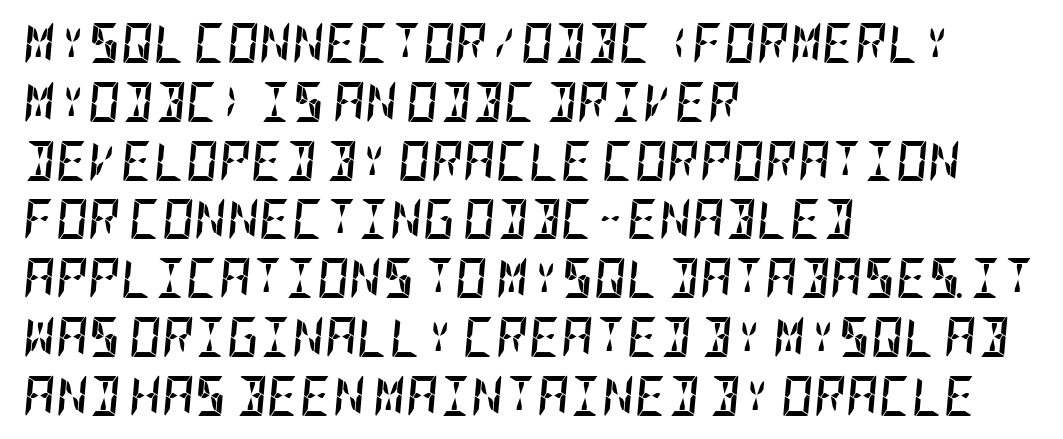
The string is rendered with underlining switched off. Thick stems and heavy bowls — unmistakably bold. If you measured baseline to baseline, you'd find a middling distance. Reading down the block, your eye returns to a fixed left position each line. The letterforms sit shoulder to shoulder at normal distance.
